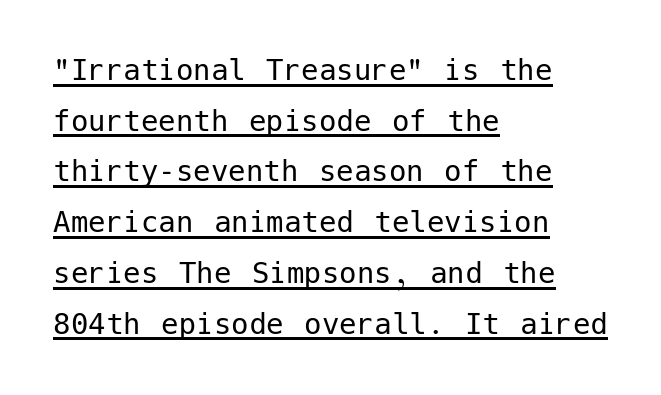
Q: Is the text bold? A: No.
Q: Is the text italic (slanted)? A: No, it is upright.
Q: Is the typeface a serif or a sans-serif typeface? A: Sans-serif.
Q: Is the text underlined? A: Yes.
Q: How is the paragraph aligned? A: Left-aligned.
Q: Is the spacing between letters normal or unusually wide? A: Normal.
Q: Is the spacing between lines tight, normal or loose? A: Normal.
Q: Width (condensed, normal, or wide)? A: Normal.
Q: Stroke contrast? A: Low.
Q: x-height? A: Medium.
